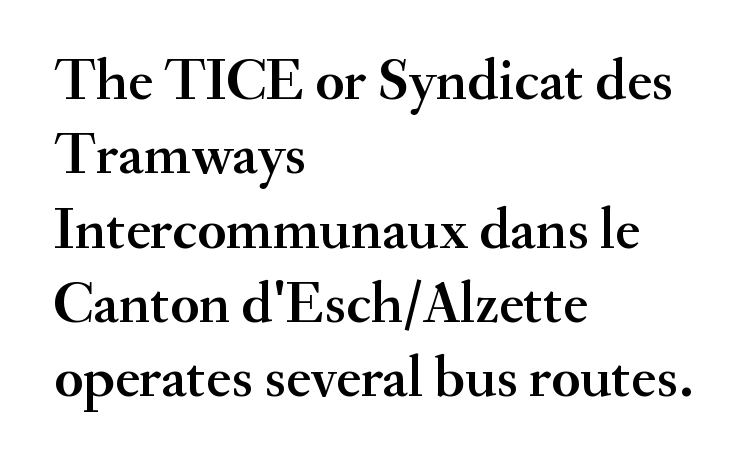
The image shows 59 px serif type, upright; set left-aligned, normal line spacing (1.26x), normal letter spacing, not underlined; medium stroke contrast and a small x-height.
